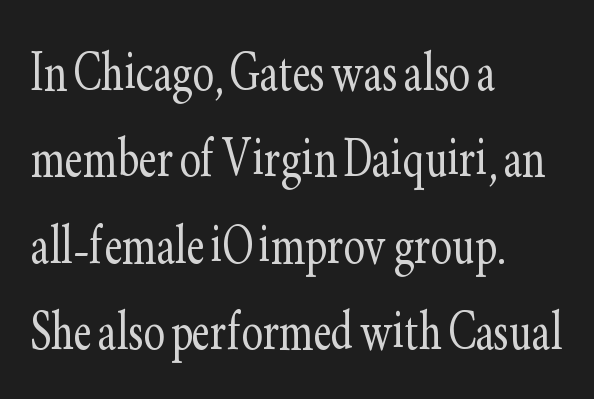
Q: Is the text bold? A: No.
Q: Is the text italic (slanted)? A: No, it is upright.
Q: Is the typeface a serif or a sans-serif typeface? A: Serif.
Q: Is the text underlined? A: No.
Q: How is the paragraph aligned? A: Left-aligned.
Q: Is the spacing between letters normal or unusually wide? A: Normal.
Q: Is the spacing between lines tight, normal or loose? A: Normal.
Q: Width (condensed, normal, or wide)? A: Condensed.
Q: Stroke contrast? A: Low.
Q: x-height? A: Small.
Q: Monospaced? A: No.
